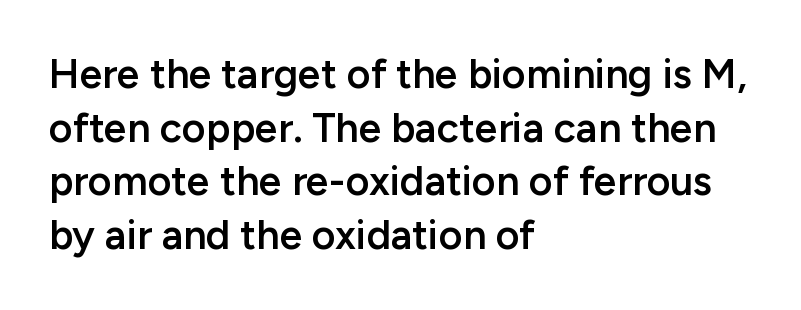
{"serif": "no", "italic": "no", "bold": "semi", "weight": "semibold", "width": "normal", "stroke_contrast": "low", "x_height": "medium", "monospaced": "no", "underline": "no", "align": "left", "line_spacing": "normal", "line_spacing_ratio": 1.31, "letter_spacing": "normal", "letter_spacing_em": 0.0, "glyph_px": 41}
